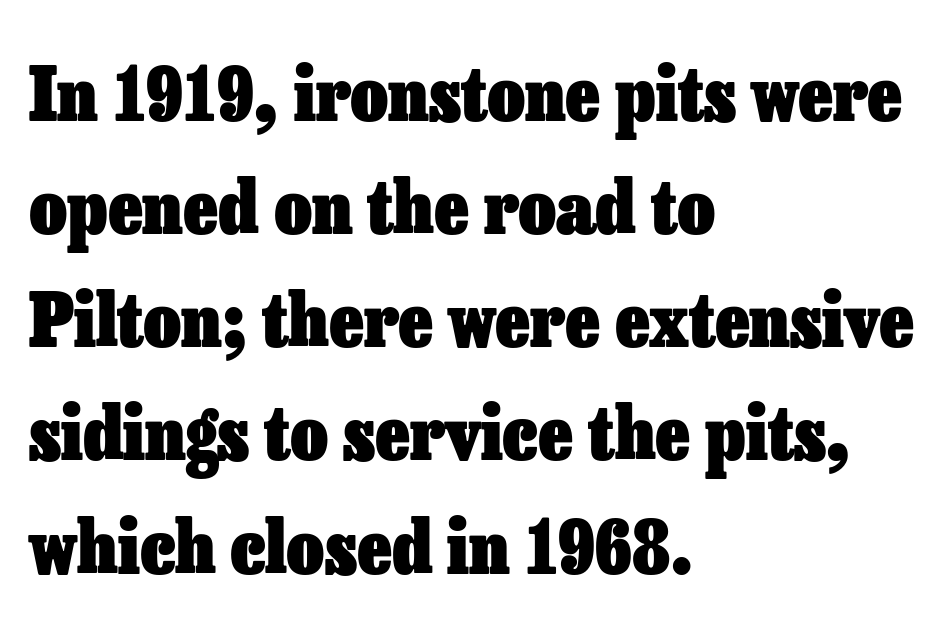
{"italic": "no", "bold": "yes", "weight": "heavy", "width": "normal", "stroke_contrast": "low", "x_height": "medium", "monospaced": "no", "underline": "no", "align": "left", "line_spacing": "normal", "line_spacing_ratio": 1.55, "letter_spacing": "normal", "letter_spacing_em": 0.0, "glyph_px": 73}
